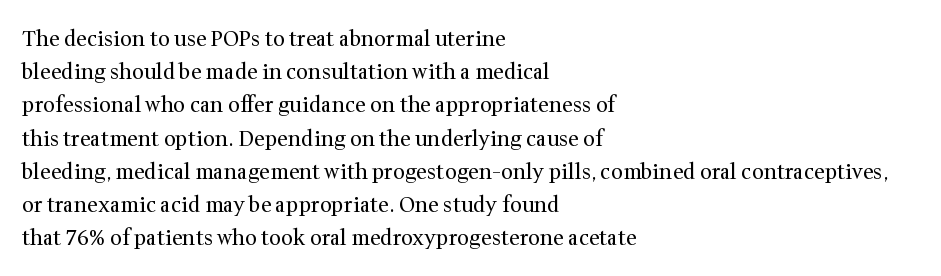
{"italic": "no", "bold": "no", "underline": "no", "align": "left", "line_spacing": "normal", "line_spacing_ratio": 1.58, "letter_spacing": "normal", "letter_spacing_em": 0.0, "glyph_px": 21}
